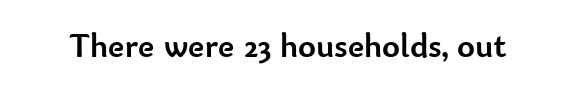
{"serif": "no", "italic": "no", "bold": "yes", "weight": "semibold", "width": "normal", "stroke_contrast": "low", "x_height": "small", "monospaced": "no", "underline": "no", "letter_spacing": "normal", "letter_spacing_em": 0.0, "glyph_px": 34}
